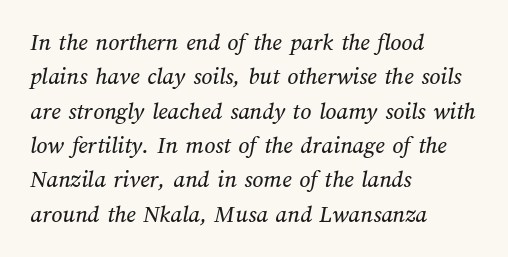
{"underline": "no", "align": "left", "line_spacing": "normal", "line_spacing_ratio": 1.43, "letter_spacing": "normal", "letter_spacing_em": 0.0, "glyph_px": 24}
